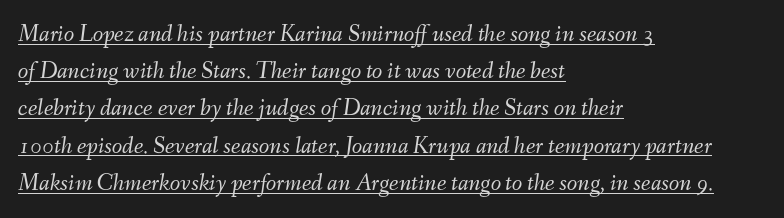
The image shows 24 px text type, italic (leaning right); set left-aligned, normal line spacing (1.55x), normal letter spacing, underlined.
